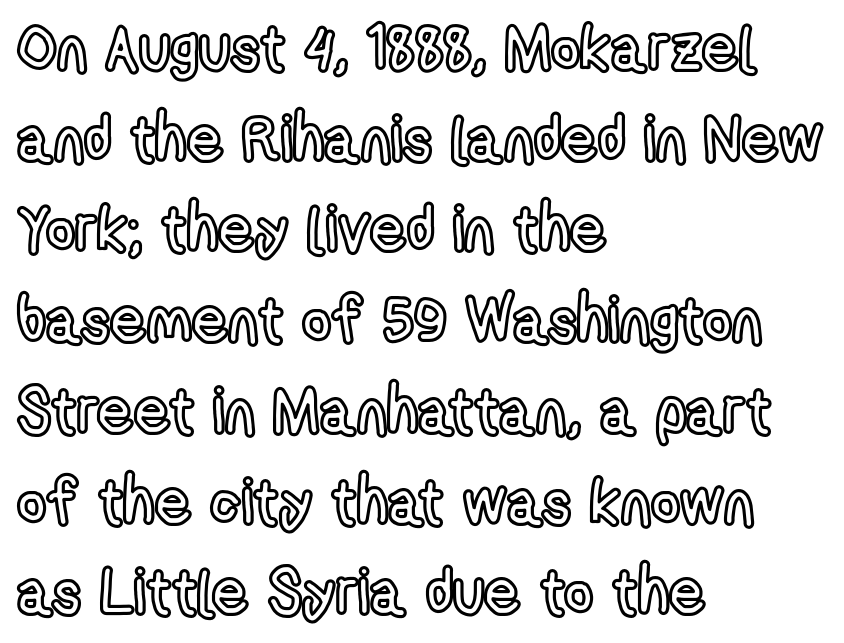
The image shows 63 px condensed type, upright; set left-aligned, normal line spacing (1.44x), normal letter spacing, not underlined; a medium x-height.
